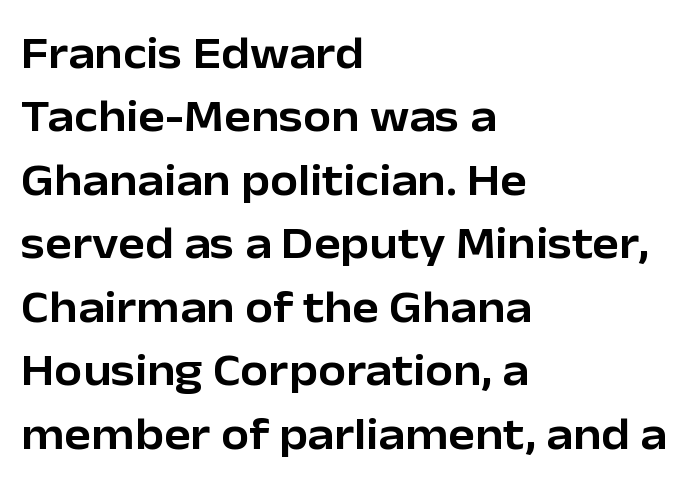
{"serif": "no", "italic": "no", "width": "normal", "stroke_contrast": "low", "x_height": "medium", "monospaced": "no", "underline": "no", "align": "left", "line_spacing": "normal", "line_spacing_ratio": 1.41, "letter_spacing": "normal", "letter_spacing_em": 0.0, "glyph_px": 45}
